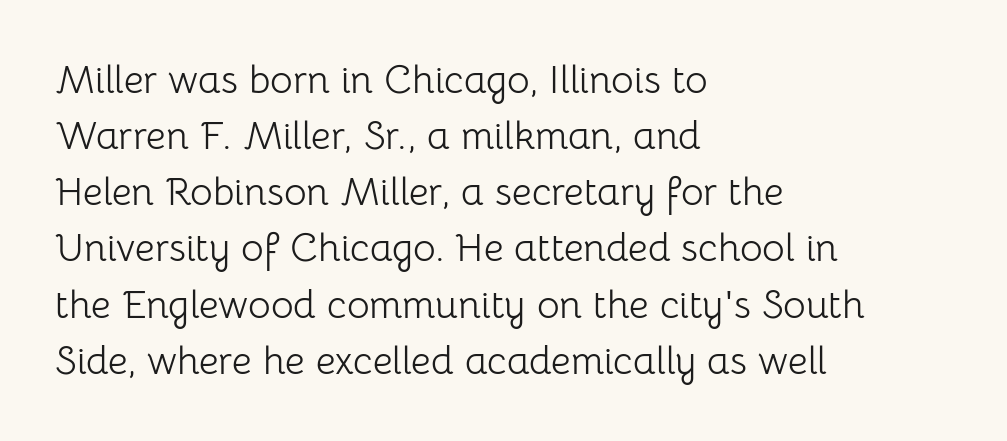
The image shows 39 px light sans-serif type, upright; set left-aligned, normal line spacing (1.44x), normal letter spacing, not underlined; low stroke contrast and a medium x-height.
